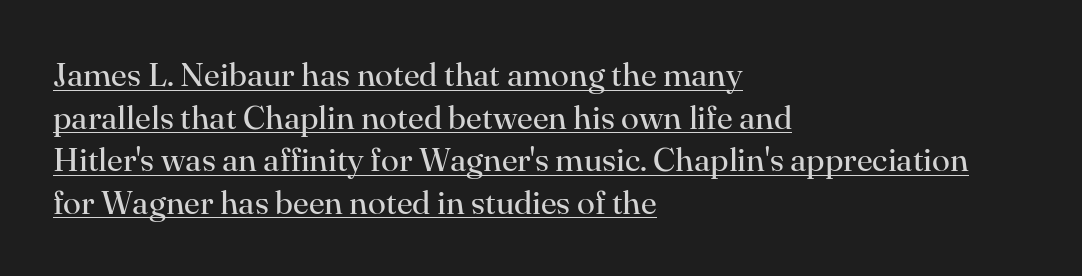
Style check: upright. Observe the serifs anchoring each vertical stroke in this sample. This is underlined copy, the kind a proofreader might mark for attention. Heft: none added — not bold.
